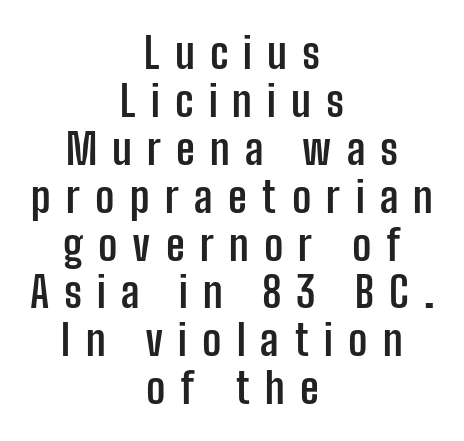
Q: Is the text bold? A: Yes.
Q: Is the text italic (slanted)? A: No, it is upright.
Q: Is the typeface a serif or a sans-serif typeface? A: Sans-serif.
Q: Is the text underlined? A: No.
Q: How is the paragraph aligned? A: Centered.
Q: Is the spacing between letters normal or unusually wide? A: Unusually wide.
Q: Is the spacing between lines tight, normal or loose? A: Tight.
Q: Width (condensed, normal, or wide)? A: Condensed.
Q: Stroke contrast? A: Low.
Q: x-height? A: Medium.
Q: Monospaced? A: No.
